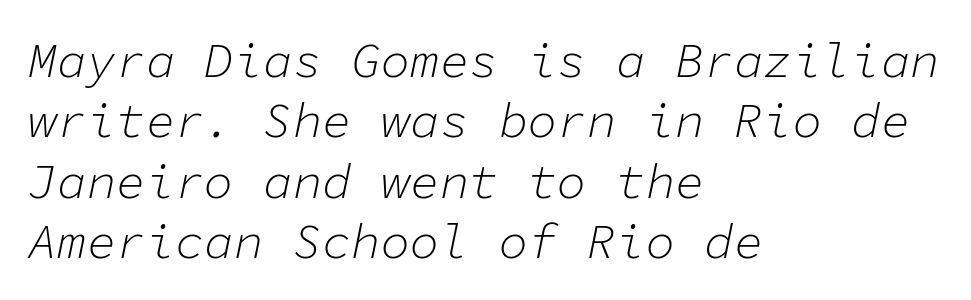
Q: Is the text bold? A: No.
Q: Is the text italic (slanted)? A: Yes, it leans right by about 11 degrees.
Q: Is the text underlined? A: No.
Q: How is the paragraph aligned? A: Left-aligned.
Q: Is the spacing between letters normal or unusually wide? A: Normal.
Q: Width (condensed, normal, or wide)? A: Normal.
Q: Stroke contrast? A: Low.
Q: x-height? A: Medium.
Q: Monospaced? A: Yes.
